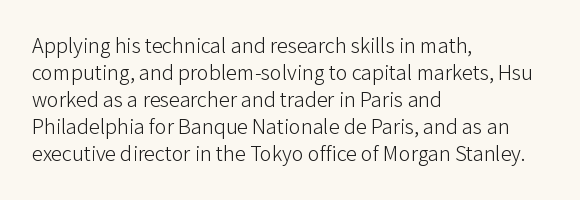
Q: Is the text bold? A: No.
Q: Is the text italic (slanted)? A: No, it is upright.
Q: Is the text underlined? A: No.
Q: How is the paragraph aligned? A: Left-aligned.
Q: Is the spacing between letters normal or unusually wide? A: Normal.
